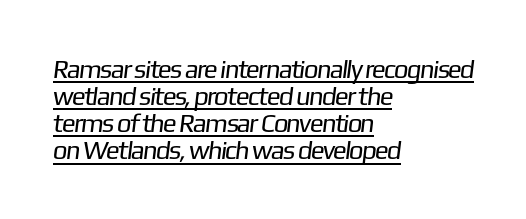
The image shows 26 px text type; set left-aligned, tight line spacing (1.04x), normal letter spacing, underlined.
